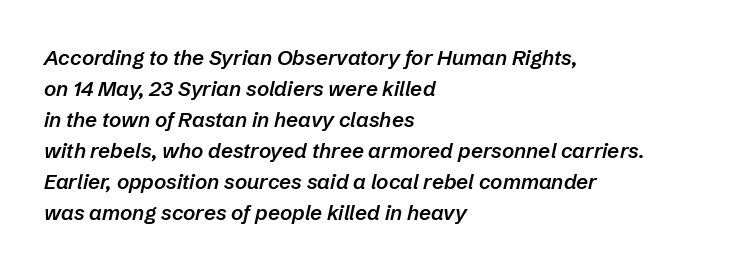
Q: Is the text bold? A: Semi-bold.
Q: Is the text italic (slanted)? A: Yes, it leans right by about 12 degrees.
Q: Is the text underlined? A: No.
Q: How is the paragraph aligned? A: Left-aligned.
Q: Is the spacing between letters normal or unusually wide? A: Normal.
Q: Is the spacing between lines tight, normal or loose? A: Normal.
